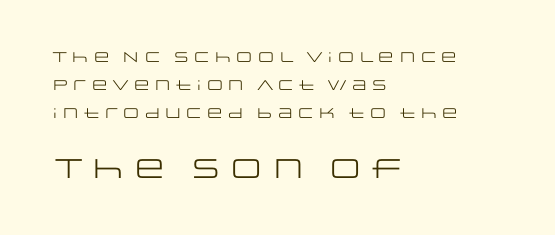
The image shows 27 px text type, upright; set left-aligned, loose line spacing (2.01x), normal letter spacing, not underlined; the second (bottom) block is 1.93x larger.
